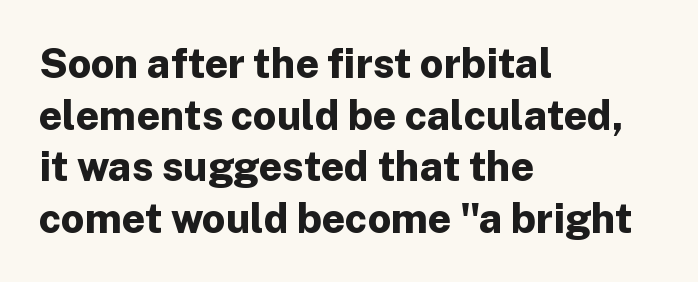
{"serif": "no", "italic": "no", "bold": "yes", "weight": "bold", "width": "normal", "stroke_contrast": "low", "x_height": "medium", "monospaced": "no", "underline": "no", "align": "left", "line_spacing": "normal", "line_spacing_ratio": 1.26, "letter_spacing": "normal", "letter_spacing_em": 0.0, "glyph_px": 41}
